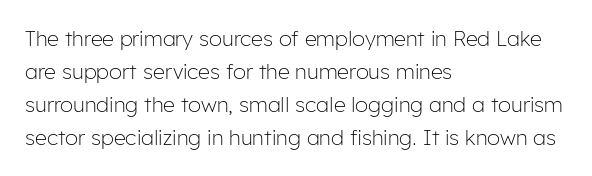
Q: Is the text bold? A: No.
Q: Is the text italic (slanted)? A: No, it is upright.
Q: Is the text underlined? A: No.
Q: How is the paragraph aligned? A: Left-aligned.
Q: Is the spacing between letters normal or unusually wide? A: Normal.
Q: Is the spacing between lines tight, normal or loose? A: Normal.
